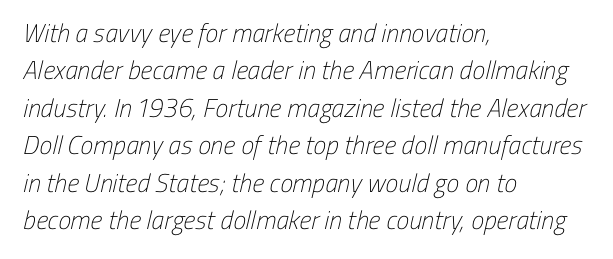
The image shows 26 px text type; set left-aligned, normal line spacing (1.44x), normal letter spacing, not underlined.
